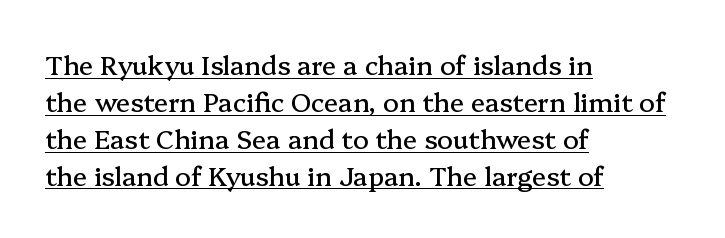
Q: Is the text italic (slanted)? A: No, it is upright.
Q: Is the text underlined? A: Yes.
Q: How is the paragraph aligned? A: Left-aligned.
Q: Is the spacing between letters normal or unusually wide? A: Normal.
Q: Is the spacing between lines tight, normal or loose? A: Normal.
